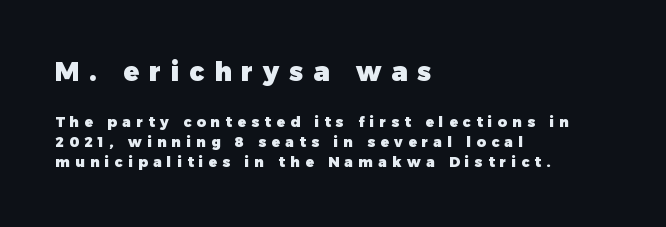
{"italic": "no", "bold": "yes", "underline": "no", "align": "left", "line_spacing": "normal", "line_spacing_ratio": 1.43, "letter_spacing": "wide", "letter_spacing_em": 0.38, "larger_block": "first", "size_ratio": 1.86, "glyph_px": 26}
